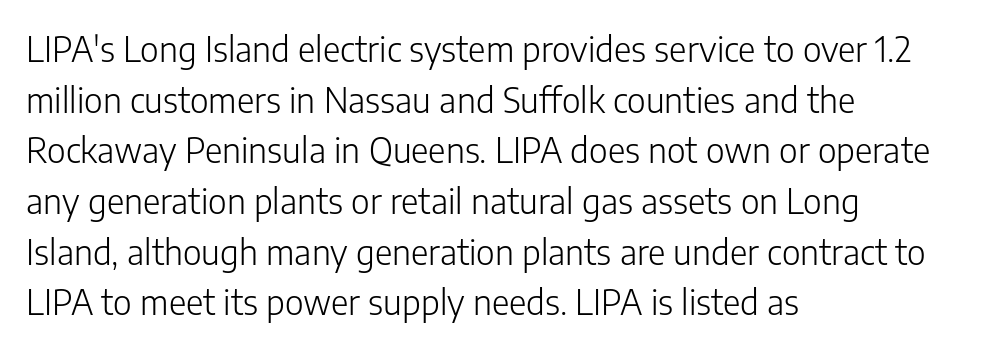
The lines sit at an ordinary, default distance from one another. The designer went with a sans here, leaving each stem footless. You could not count columns in this text — the font is proportionally spaced. The rendering anchors every line to the left-hand side. Tall strokes in this sample are plumb rather than angled.
